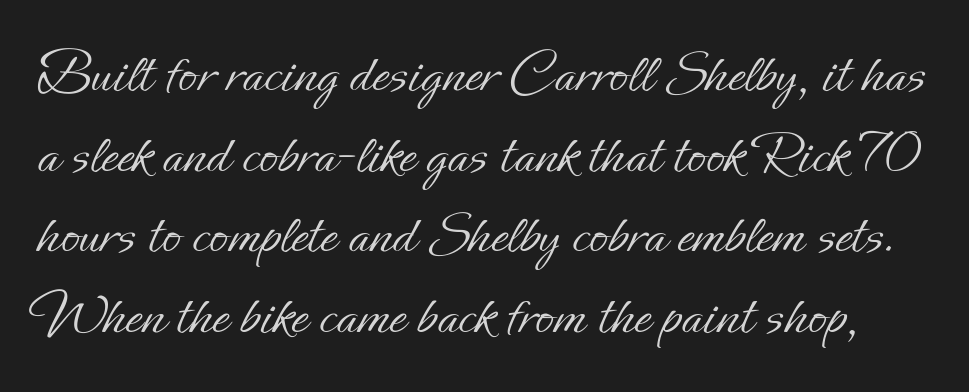
Q: Is the text bold? A: No.
Q: Is the text italic (slanted)? A: Yes.
Q: Is the text underlined? A: No.
Q: Is the spacing between letters normal or unusually wide? A: Normal.
Q: Is the spacing between lines tight, normal or loose? A: Normal.
Q: Width (condensed, normal, or wide)? A: Normal.
Q: Stroke contrast? A: Low.
Q: x-height? A: Small.
Q: Monospaced? A: No.
